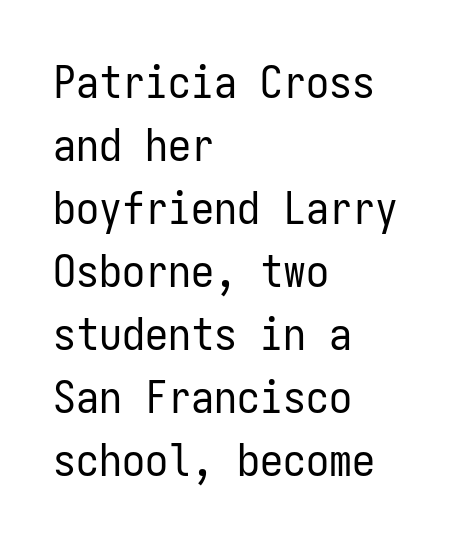
Each letter, wide or thin by design, is forced into the same width here. Does the type have serifs? No, each stem ends abruptly. A typesetter would mark this as roman, not italic. A typesetter would call this leading conventional body-copy spacing. Weight: regular or lighter.
